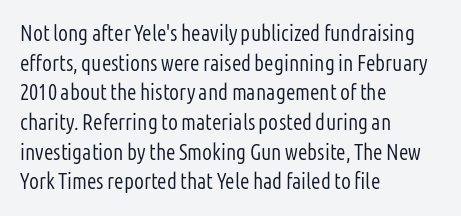
Q: Is the text bold? A: No.
Q: Is the text italic (slanted)? A: No, it is upright.
Q: Is the text underlined? A: No.
Q: How is the paragraph aligned? A: Left-aligned.
Q: Is the spacing between letters normal or unusually wide? A: Normal.
Q: Is the spacing between lines tight, normal or loose? A: Normal.
